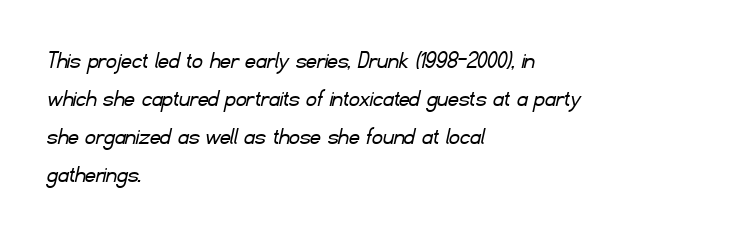
Q: Is the text bold? A: No.
Q: Is the text underlined? A: No.
Q: How is the paragraph aligned? A: Left-aligned.
Q: Is the spacing between letters normal or unusually wide? A: Normal.
Q: Is the spacing between lines tight, normal or loose? A: Normal.
